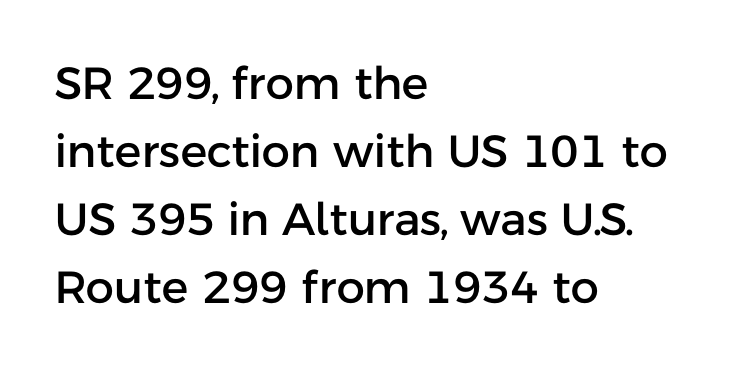
{"serif": "no", "italic": "no", "width": "normal", "stroke_contrast": "low", "x_height": "medium", "monospaced": "no", "underline": "no", "align": "left", "line_spacing": "normal", "line_spacing_ratio": 1.51, "letter_spacing": "normal", "letter_spacing_em": 0.0, "glyph_px": 45}
